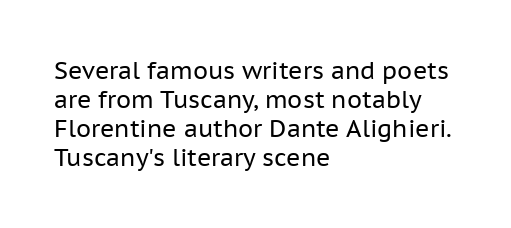
Q: Is the text bold? A: No.
Q: Is the text italic (slanted)? A: No, it is upright.
Q: Is the text underlined? A: No.
Q: How is the paragraph aligned? A: Left-aligned.
Q: Is the spacing between letters normal or unusually wide? A: Normal.
